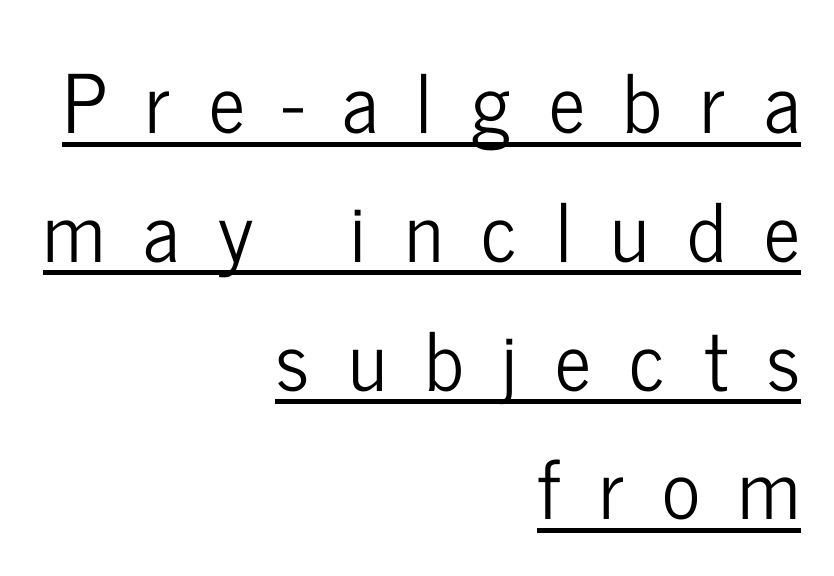
The typesetter chose a ragged-left arrangement here. The type family on display is of the sans-serif kind. Do the letters lean? They stand straight. This sample carries an underscore along the baseline area. Varying glyph widths throughout — classic text-font behaviour.
